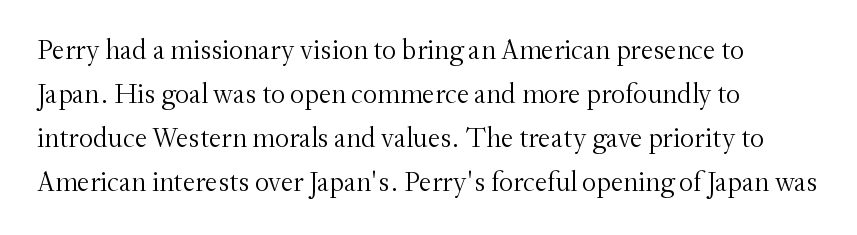
{"serif": "yes", "italic": "no", "bold": "no", "weight": "light", "width": "normal", "stroke_contrast": "medium", "x_height": "small", "monospaced": "no", "underline": "no", "align": "left", "line_spacing": "normal", "line_spacing_ratio": 1.57, "letter_spacing": "normal", "letter_spacing_em": 0.0, "glyph_px": 28}
